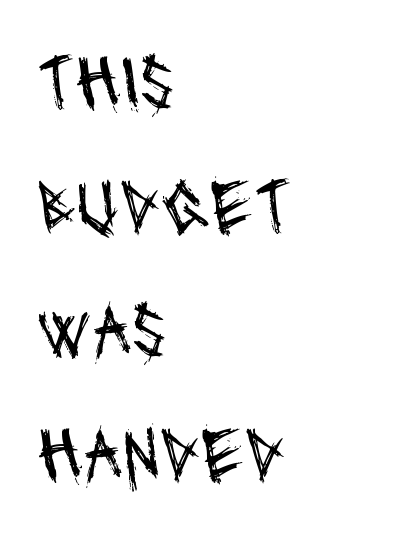
Descenders hang freely into open space. The face looks like a standard text weight, possibly lighter. Words appear dense and cohesive because spacing is normal. Quick note: interline space is typical. These lines are composed in type without serifs.
